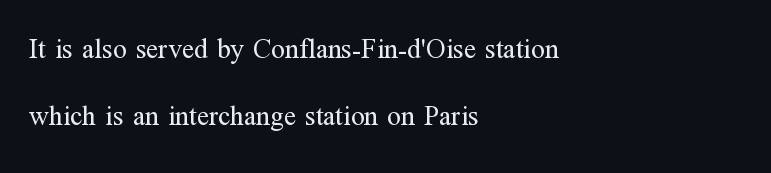
Stroke mass is kept to a normal reading level or below. Is this a fixed-width face? No — the glyphs have proportional, varying widths. What stands out about the letter spacing? Nothing — it is the standard amount. Designer's note — italics off, roman on. Vertical spacing — loose.
